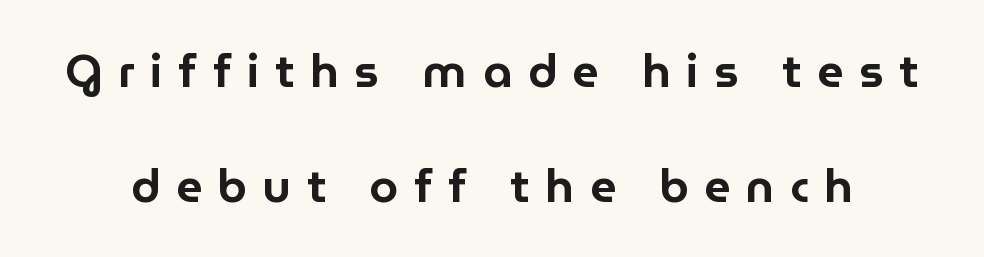
The image shows 46 px sans-serif type, upright; set loose line spacing (2.5x), unusually wide letter spacing (+0.34 em), not underlined; low stroke contrast and a medium x-height.
